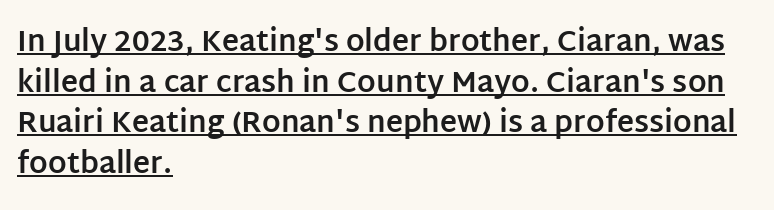
Each letter keeps its own natural width here, so spacing adapts to shape. The leading is moderate, giving the passage an even texture. Italic? Not at all — the glyphs are vertical. Caption: bold face, heavy strokes. Classification — sans serif. This sample carries an underscore along the baseline area.
